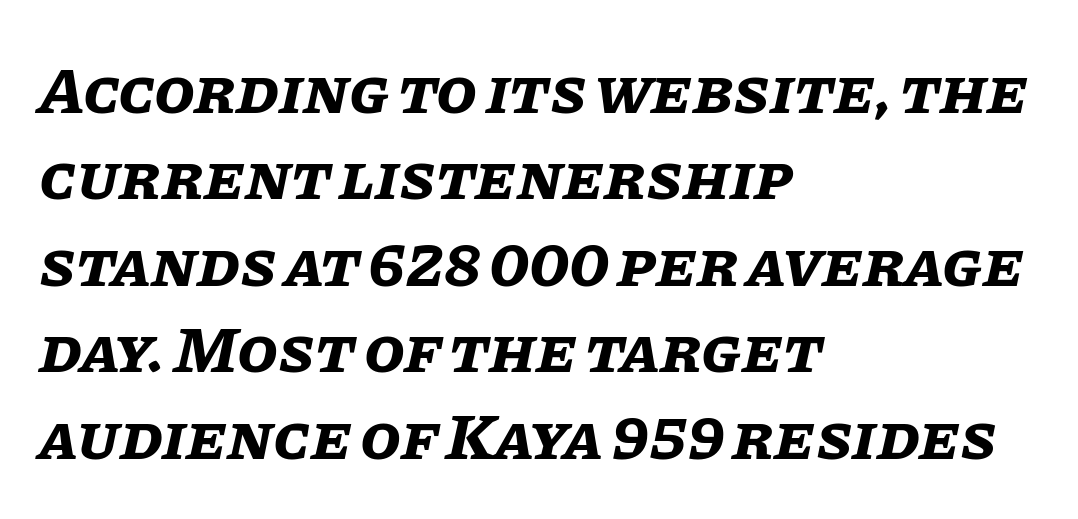
Between one letter and the next there's only the usual sliver of space. Slanted lettering throughout. Regarding leading, the lines here are spaced in the standard way. Plain, unruled lines of type.
